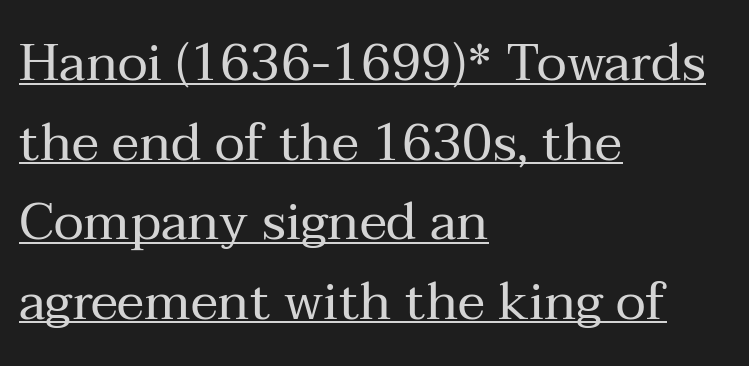
The image shows 52 px regular-weight serif type, upright; set left-aligned, normal line spacing (1.53x), normal letter spacing, underlined; medium stroke contrast and a medium x-height.
